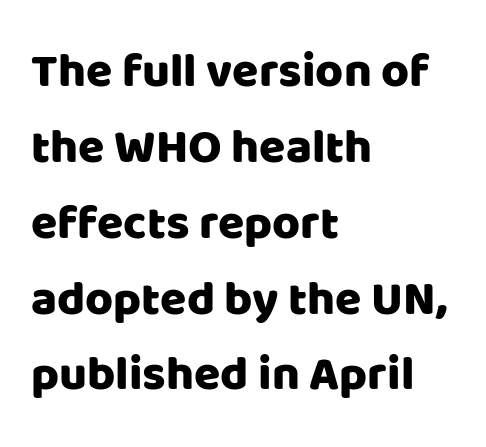
These lines are composed in type without serifs. Rule under the text: the space is simply empty. Compared with typical paragraphs, the rows here are spaced about the same. Note the varied advance widths — an 'i' is clearly narrower than an 'm'. Visually the block forms a straight wall on the left and a jagged coastline on the right.
